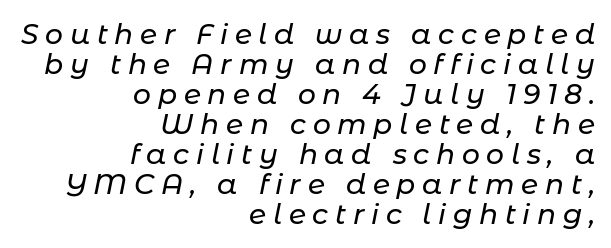
Between one letter and the next there's a generous, obvious gap. Characters are canted at an angle relative to the baseline's perpendicular. Anything drawn beneath the words? Only blank space. Vertical spacing — tight. This sample has the flowing, uneven cadence of proportional lettering.
